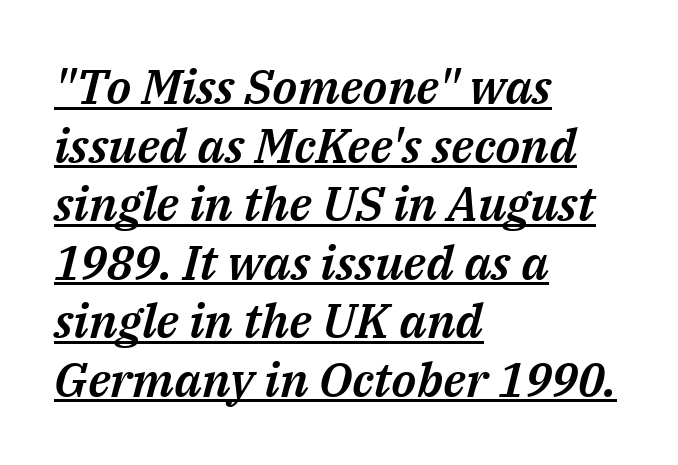
{"italic": "yes", "lean": "right", "slant_degrees": 14, "width": "normal", "stroke_contrast": "medium", "x_height": "medium", "monospaced": "no", "underline": "yes", "align": "left", "line_spacing_ratio": 1.22, "letter_spacing": "normal", "letter_spacing_em": 0.0, "glyph_px": 48}
